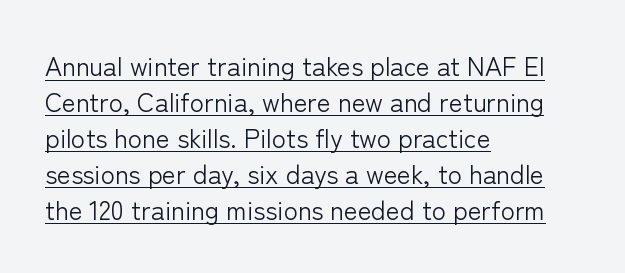
{"italic": "no", "bold": "no", "underline": "yes", "align": "left", "line_spacing": "normal", "line_spacing_ratio": 1.38, "letter_spacing": "normal", "letter_spacing_em": 0.0, "glyph_px": 26}
